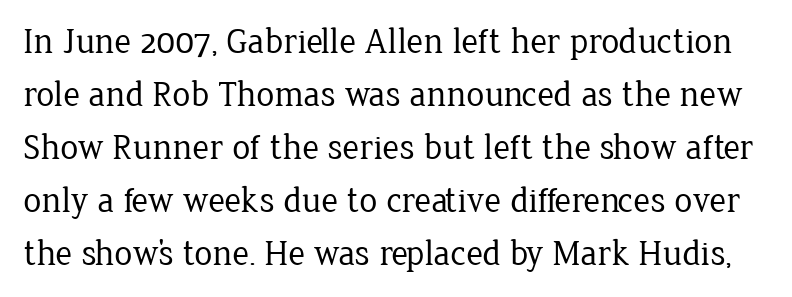
Q: Is the text bold? A: No.
Q: Is the text italic (slanted)? A: No, it is upright.
Q: Is the typeface a serif or a sans-serif typeface? A: Serif.
Q: Is the text underlined? A: No.
Q: Is the spacing between letters normal or unusually wide? A: Normal.
Q: Is the spacing between lines tight, normal or loose? A: Normal.
Q: Width (condensed, normal, or wide)? A: Normal.
Q: Stroke contrast? A: Low.
Q: x-height? A: Medium.
Q: Monospaced? A: No.
